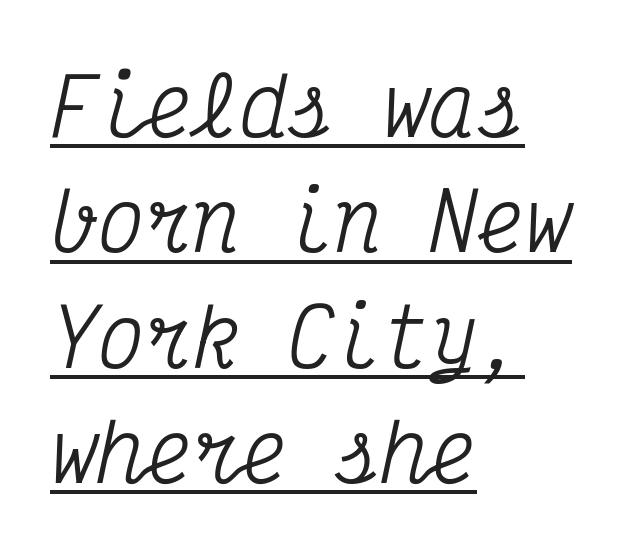
The image shows 79 px condensed serif type, italic (leaning right), monospaced; set left-aligned, normal line spacing (1.46x), normal letter spacing, underlined; medium stroke contrast and a medium x-height.
